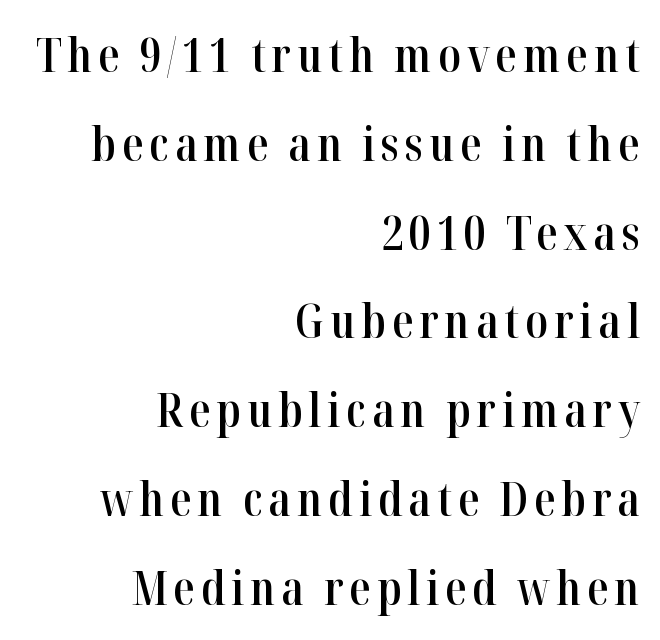
The image shows 48 px semibold, condensed serif type, upright; set right-aligned, line spacing 1.85x, not underlined; high stroke contrast and a medium x-height.
